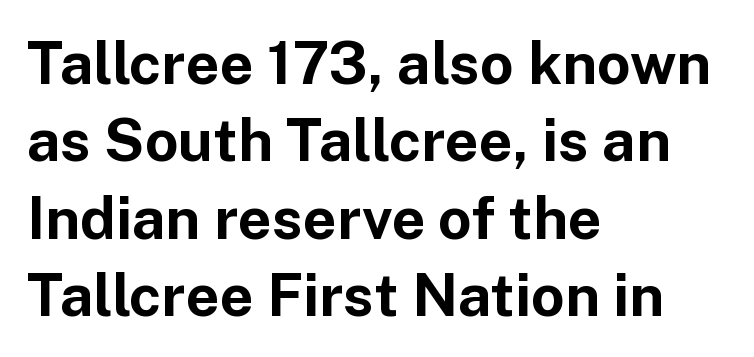
{"serif": "no", "italic": "no", "bold": "yes", "weight": "bold", "width": "normal", "stroke_contrast": "low", "x_height": "medium", "monospaced": "no", "underline": "no", "align": "left", "line_spacing": "normal", "line_spacing_ratio": 1.31, "letter_spacing": "normal", "letter_spacing_em": 0.0, "glyph_px": 59}
